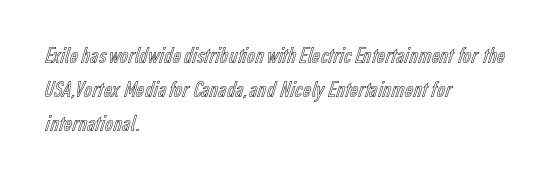
The image shows 23 px text type; set left-aligned, normal line spacing (1.48x), normal letter spacing, not underlined.
